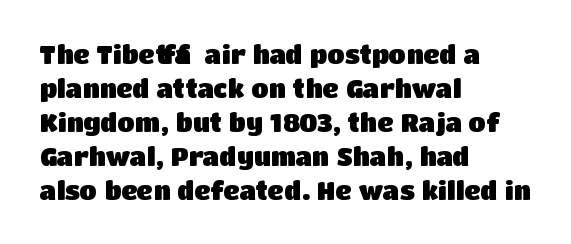
Just letters on the line, the space beneath them empty. No italicization has been applied; the sample stays upright. The rows are spaced the way most documents space them. The glyphs have the mass of a bold cut. Look at the tracking — it's just the regular setting, nothing added. Each line starts at the same left margin while the right side varies.
